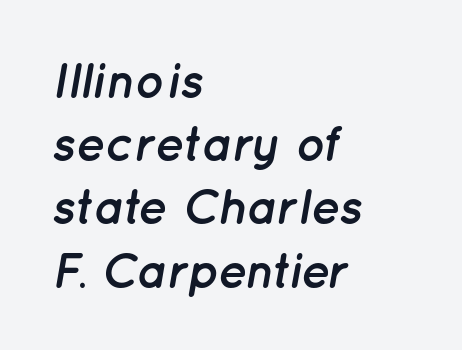
{"italic": "yes", "lean": "right", "slant_degrees": 12, "bold": "yes", "weight": "semibold", "width": "normal", "stroke_contrast": "low", "x_height": "medium", "monospaced": "no", "underline": "no", "align": "left", "line_spacing": "normal", "line_spacing_ratio": 1.29, "letter_spacing": "normal", "letter_spacing_em": 0.0, "glyph_px": 49}
